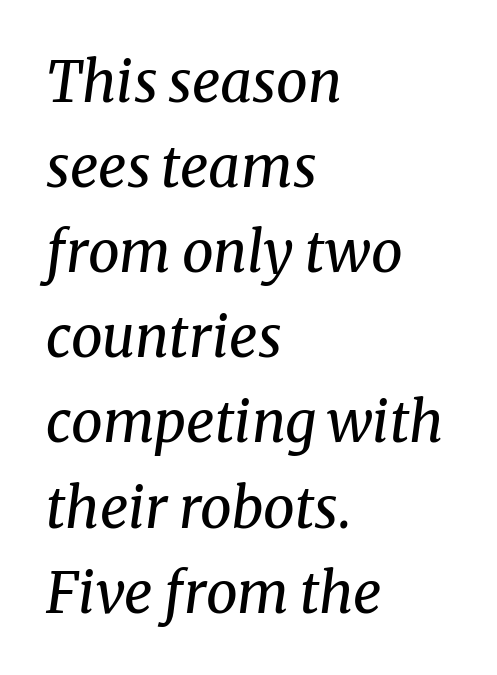
The image shows 56 px regular-weight serif type, italic (leaning right); set left-aligned, normal line spacing (1.52x), normal letter spacing, not underlined; medium stroke contrast and a medium x-height.
